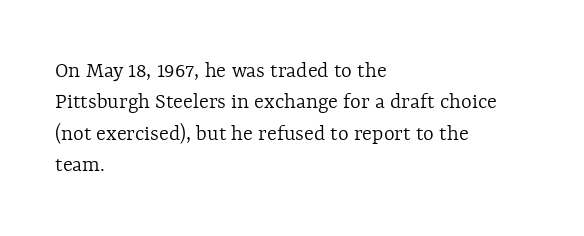
The image shows 23 px text type, upright; set left-aligned, normal line spacing (1.36x), normal letter spacing, not underlined.
